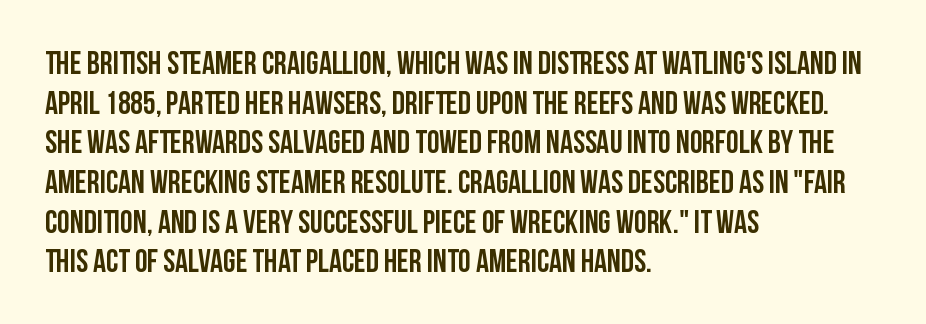
The line texture is even and compact thanks to regular tracking. Nope, not italic — everything's standing straight. Type without underlining. A sans-serif font was chosen for this passage. Here the designer chose a conventional face with non-uniform glyph widths.
